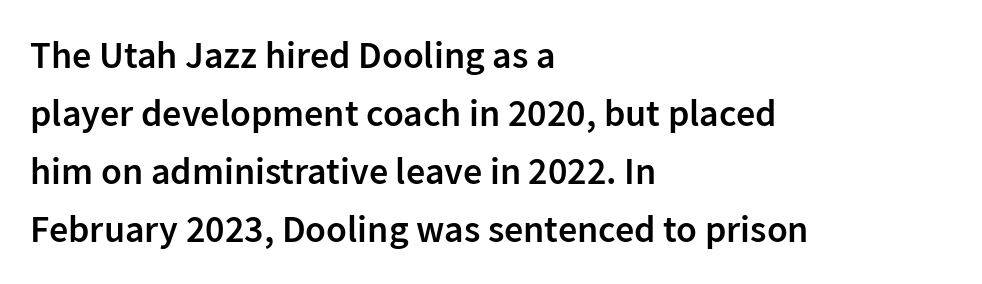
The image shows 38 px semibold sans-serif type, upright; set left-aligned, normal line spacing (1.53x), normal letter spacing, not underlined; low stroke contrast and a medium x-height.
